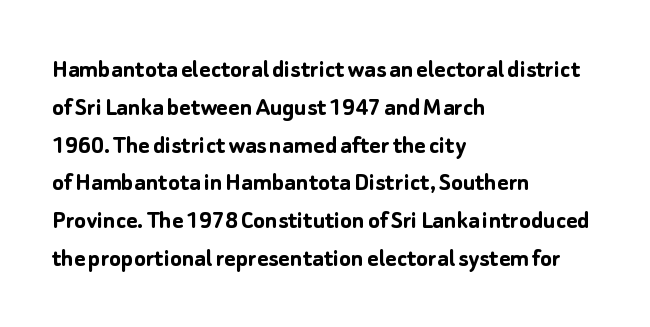
Q: Is the text bold? A: Yes.
Q: Is the text italic (slanted)? A: No, it is upright.
Q: Is the text underlined? A: No.
Q: How is the paragraph aligned? A: Left-aligned.
Q: Is the spacing between letters normal or unusually wide? A: Normal.
Q: Is the spacing between lines tight, normal or loose? A: Normal.
